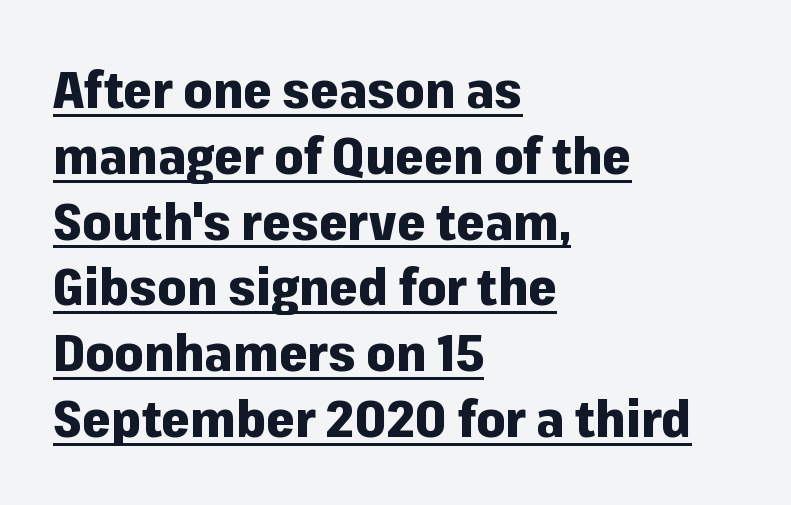
The image shows 51 px heavy sans-serif type, upright; set left-aligned, normal line spacing (1.29x), normal letter spacing, underlined; low stroke contrast and a medium x-height.
